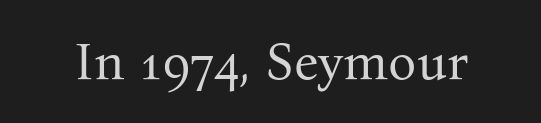
The image shows 53 px regular-weight serif type, upright; set normal letter spacing, not underlined; medium stroke contrast and a medium x-height.
